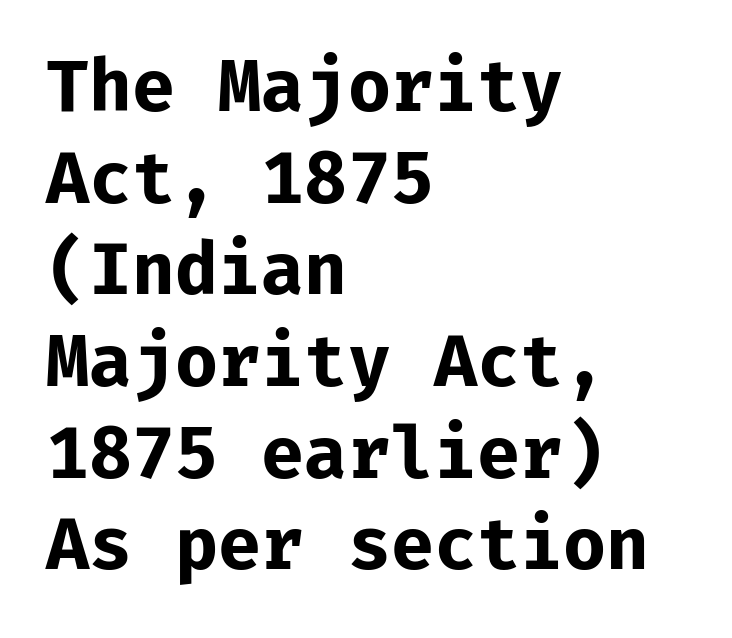
The image shows 70 px bold sans-serif type, upright; set left-aligned, normal line spacing (1.31x), normal letter spacing, not underlined; low stroke contrast and a medium x-height.
